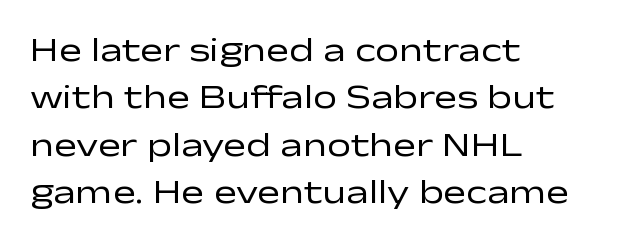
Q: Is the text bold? A: No.
Q: Is the text italic (slanted)? A: No, it is upright.
Q: Is the typeface a serif or a sans-serif typeface? A: Sans-serif.
Q: Is the text underlined? A: No.
Q: How is the paragraph aligned? A: Left-aligned.
Q: Is the spacing between letters normal or unusually wide? A: Normal.
Q: Is the spacing between lines tight, normal or loose? A: Normal.
Q: Width (condensed, normal, or wide)? A: Wide.
Q: Stroke contrast? A: Low.
Q: x-height? A: Medium.
Q: Monospaced? A: No.
